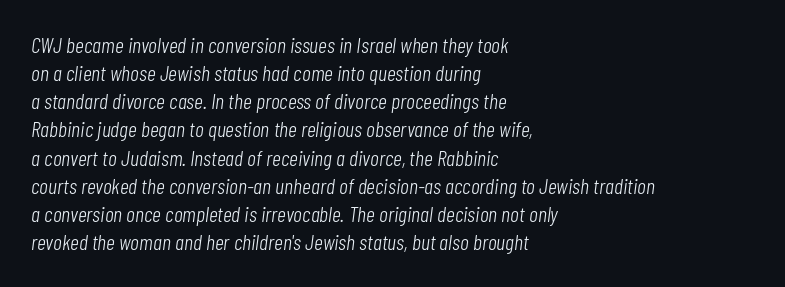
The image shows 22 px text type, italic (leaning right); set left-aligned, normal line spacing (1.28x), normal letter spacing, not underlined.
